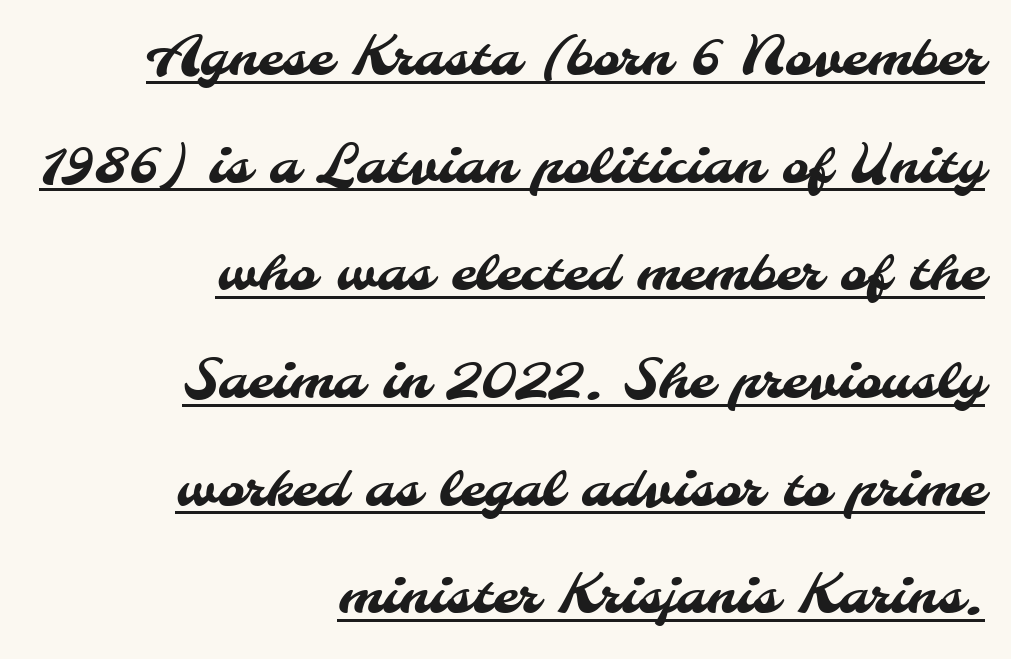
The image shows 52 px sans-serif type; set right-aligned, loose line spacing (2.07x), normal letter spacing, underlined; medium stroke contrast and a small x-height.
